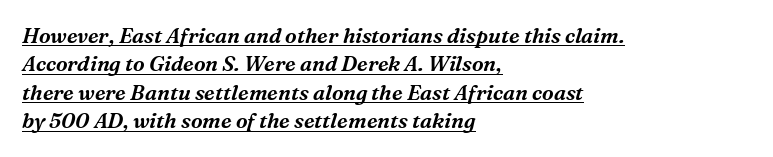
Q: Is the text italic (slanted)? A: Yes, it leans right by about 16 degrees.
Q: Is the text underlined? A: Yes.
Q: How is the paragraph aligned? A: Left-aligned.
Q: Is the spacing between letters normal or unusually wide? A: Normal.
Q: Is the spacing between lines tight, normal or loose? A: Normal.
